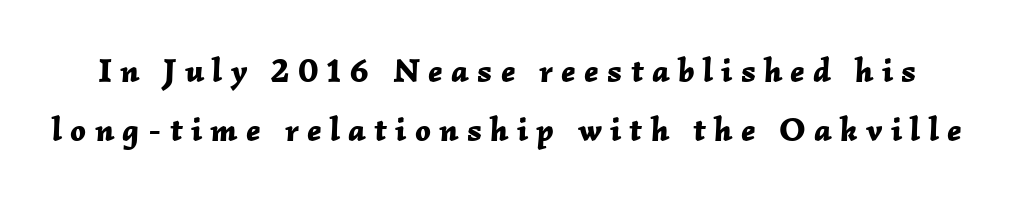
{"italic": "yes", "lean": "right", "slant_degrees": 2, "bold": "yes", "weight": "bold", "width": "normal", "stroke_contrast": "low", "x_height": "medium", "monospaced": "no", "underline": "no", "line_spacing_ratio": 1.75, "letter_spacing": "wide", "letter_spacing_em": 0.24, "glyph_px": 34}
